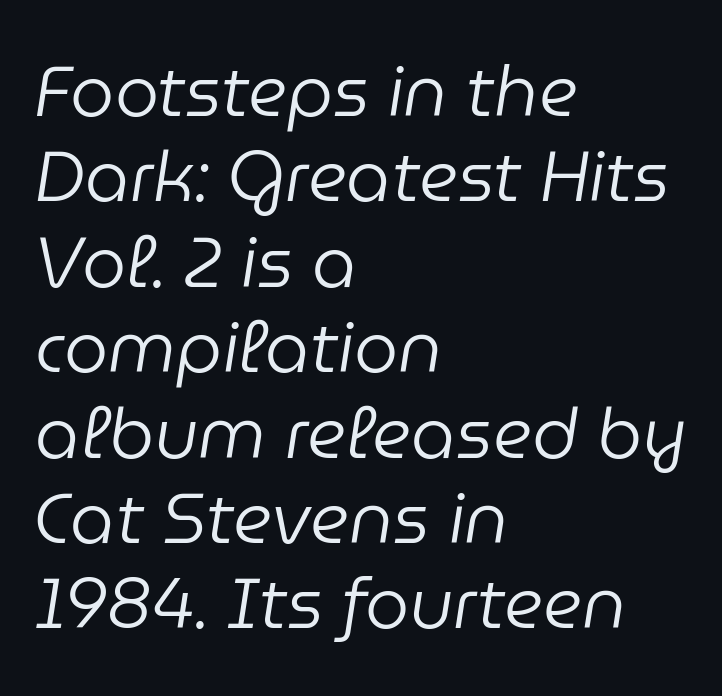
{"italic": "yes", "lean": "right", "slant_degrees": 9, "bold": "no", "weight": "regular", "width": "normal", "stroke_contrast": "low", "x_height": "medium", "monospaced": "no", "underline": "no", "align": "left", "line_spacing_ratio": 1.22, "letter_spacing": "normal", "letter_spacing_em": 0.0, "glyph_px": 70}
